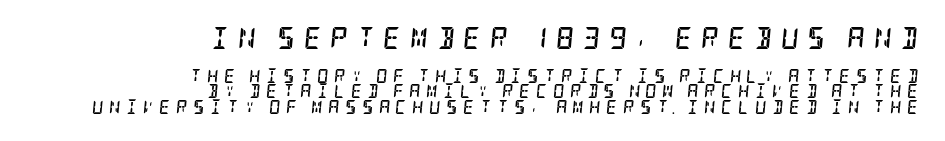
The leading is snug, giving the passage a crowded texture. The space directly below the letters is spotless. Notice how thick the strokes are: this is what a full bold looks like. Short and long lines alike share a common ending point at right.
